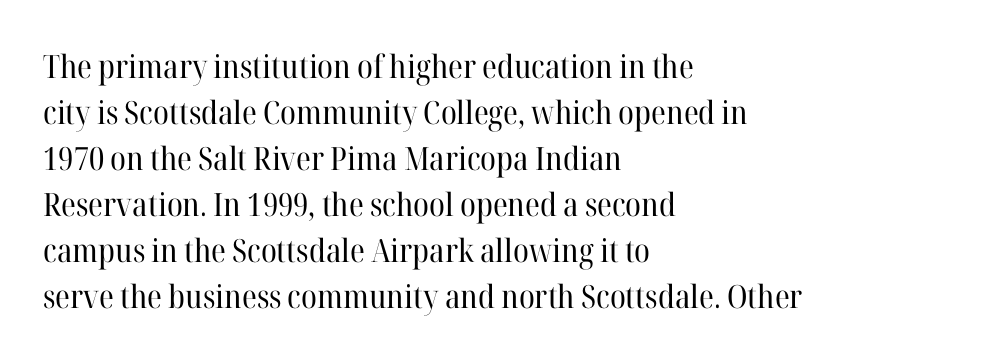
The tracking reads as untouched default to a designer's eye. Baseline-to-baseline distance is the conventional proportion of letter height. Letters have the restrained weight of plain body copy at most. The face used here is seriffed, in the tradition of book romans.
